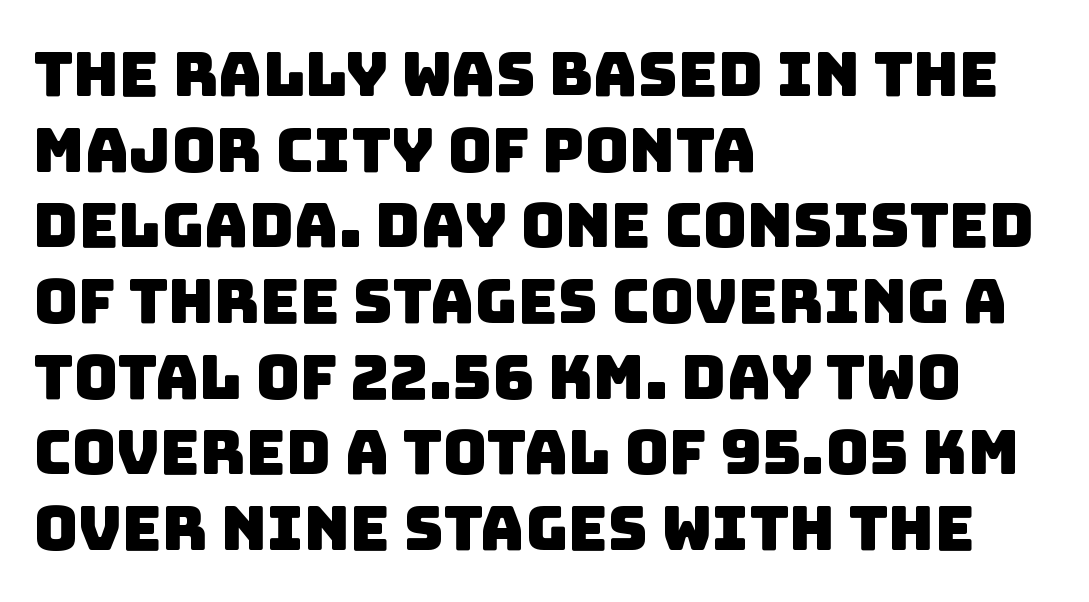
What stands out about the letter spacing? Nothing — it is the standard amount. Unmarked baselines from the first word to the last. Typeset ragged right — the left edge is the straight one. Spacing verdict: proportional, widths tailored to each character.
